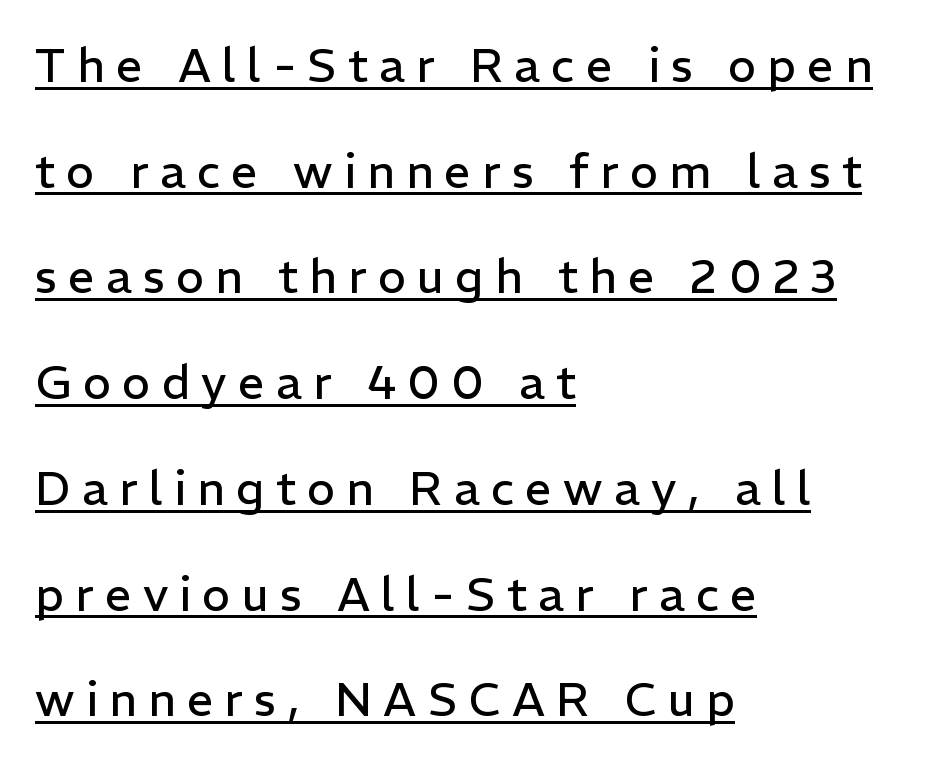
{"serif": "no", "italic": "no", "bold": "no", "weight": "regular", "width": "normal", "stroke_contrast": "low", "x_height": "medium", "monospaced": "no", "underline": "yes", "align": "left", "line_spacing": "loose", "line_spacing_ratio": 2.25, "letter_spacing": "wide", "letter_spacing_em": 0.24, "glyph_px": 47}
